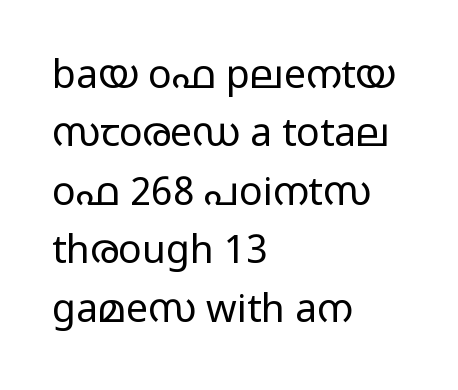
Regarding leading, the lines here are spaced in the standard way. Here the glyphs are tracked normally, forming tight word shapes. Weight class: somewhere from thin through regular. Compared with a centered layout, this one pins lines to the left instead.
